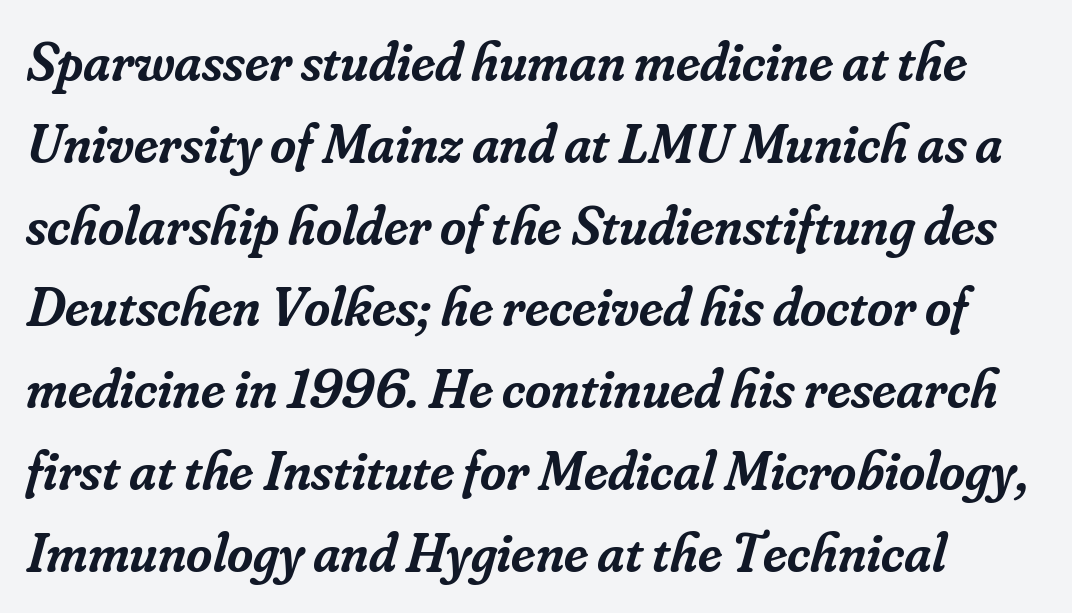
{"serif": "yes", "italic": "yes", "lean": "right", "slant_degrees": 16, "bold": "semi", "weight": "semibold", "width": "normal", "stroke_contrast": "low", "x_height": "small", "monospaced": "no", "underline": "no", "line_spacing": "normal", "line_spacing_ratio": 1.46, "letter_spacing": "normal", "letter_spacing_em": 0.0, "glyph_px": 56}
